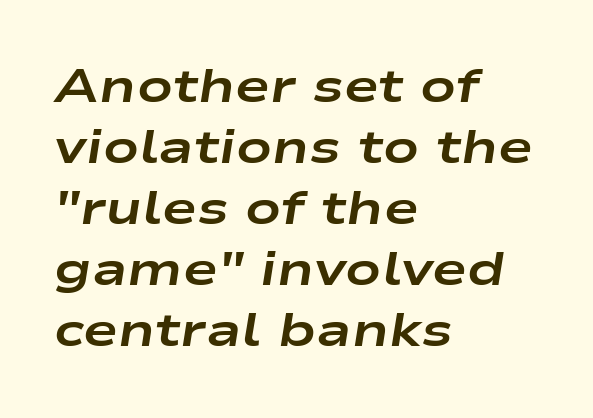
{"italic": "yes", "lean": "right", "slant_degrees": 9, "bold": "yes", "weight": "bold", "width": "wide", "stroke_contrast": "low", "x_height": "medium", "monospaced": "no", "underline": "no", "align": "left", "line_spacing": "normal", "line_spacing_ratio": 1.3, "letter_spacing": "normal", "letter_spacing_em": 0.0, "glyph_px": 47}
